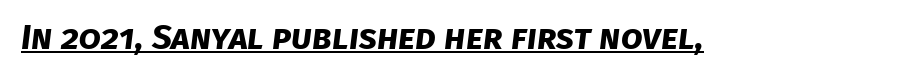
The image shows 35 px bold sans-serif type; set normal letter spacing, underlined; low stroke contrast and a large x-height.
